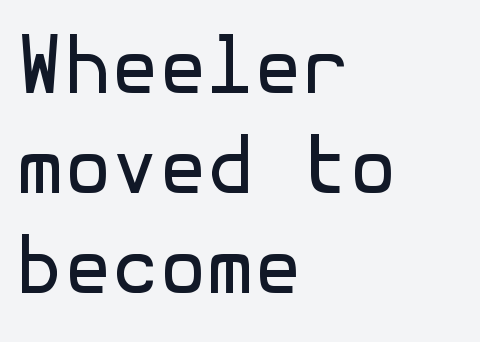
Ink coverage per letter is moderate at most. To sum up the face: it is a sans, with no serifs. Is the block centered? No — it sits flush against the left margin. The line-height multiplier appears to be the usual default. Every stem runs plumb, perpendicular to the baseline. A typesetter would call this zero additional tracking.
